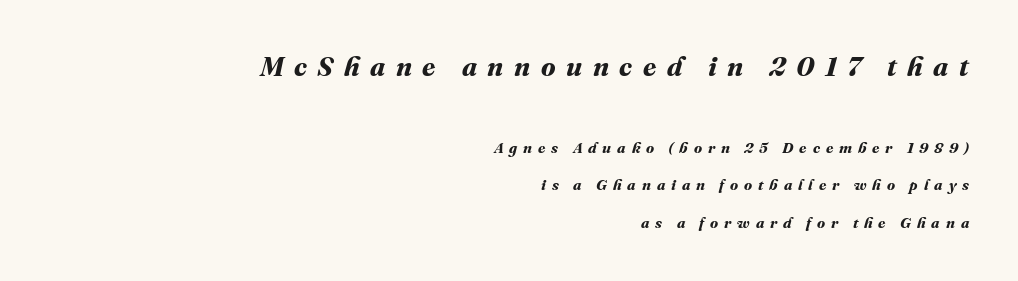
{"bold": "yes", "underline": "no", "align": "right", "line_spacing": "loose", "line_spacing_ratio": 2.49, "letter_spacing": "wide", "letter_spacing_em": 0.39, "larger_block": "first", "size_ratio": 1.8, "glyph_px": 27}
